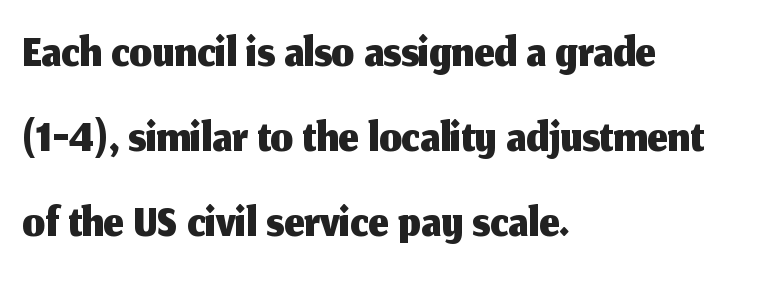
{"serif": "no", "italic": "no", "width": "normal", "stroke_contrast": "medium", "x_height": "medium", "monospaced": "no", "underline": "no", "align": "left", "line_spacing_ratio": 1.2, "letter_spacing": "normal", "letter_spacing_em": 0.0, "glyph_px": 71}
